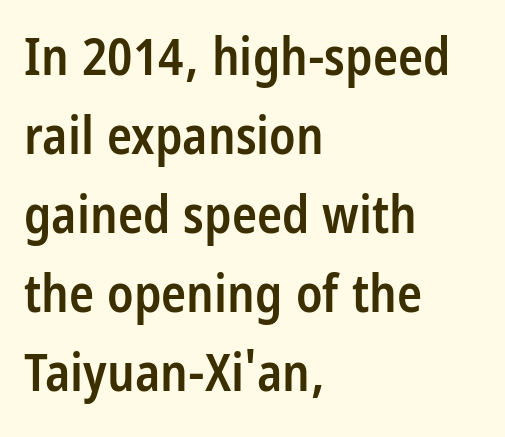
The image shows 52 px semibold, condensed sans-serif type, upright; set left-aligned, normal line spacing (1.52x), normal letter spacing, not underlined; low stroke contrast and a large x-height.
